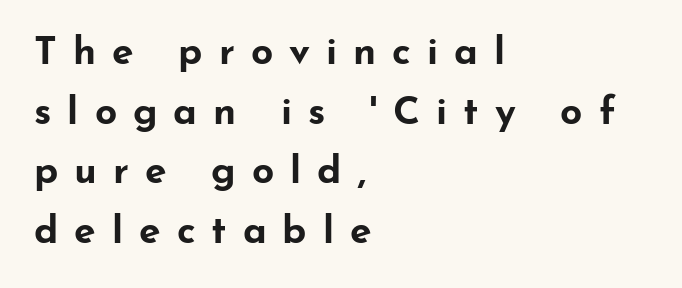
The image shows 39 px bold, wide sans-serif type, upright; set left-aligned, normal line spacing (1.53x), unusually wide letter spacing (+0.41 em), not underlined; low stroke contrast and a small x-height.
